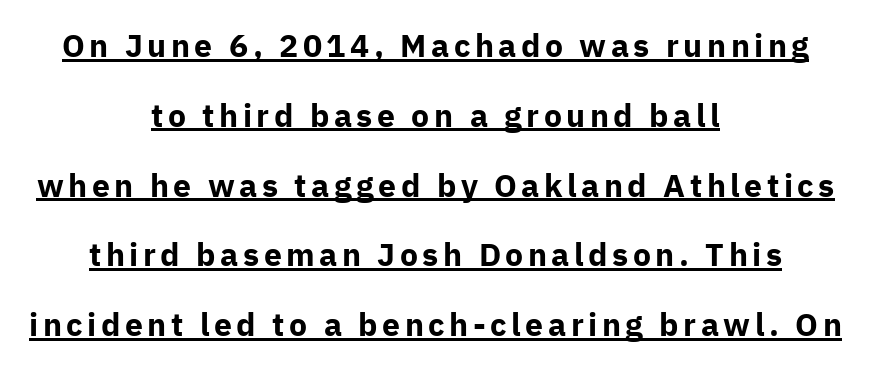
The image shows 32 px bold sans-serif type, upright; set centered, loose line spacing (2.18x), underlined; low stroke contrast and a medium x-height.
